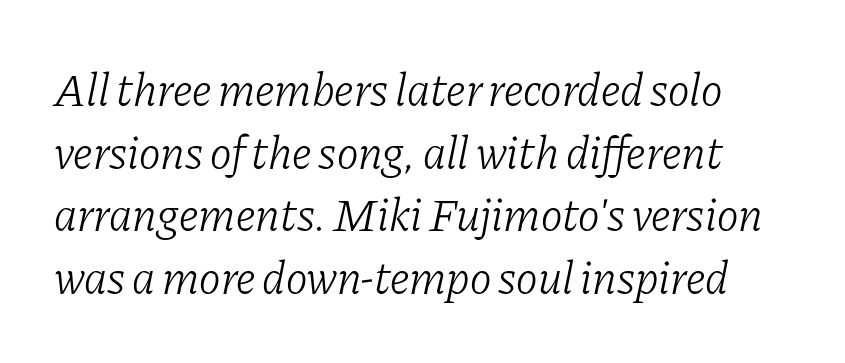
The image shows 46 px light serif type, italic (leaning right); set normal line spacing (1.36x), normal letter spacing, not underlined; low stroke contrast and a medium x-height.
